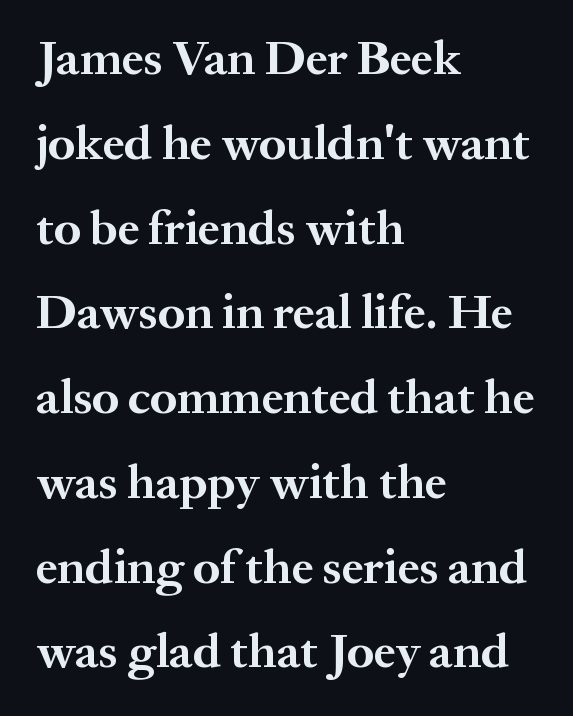
Q: Is the text bold? A: Yes.
Q: Is the text italic (slanted)? A: No, it is upright.
Q: Is the typeface a serif or a sans-serif typeface? A: Serif.
Q: Is the text underlined? A: No.
Q: How is the paragraph aligned? A: Left-aligned.
Q: Is the spacing between letters normal or unusually wide? A: Normal.
Q: Width (condensed, normal, or wide)? A: Normal.
Q: Stroke contrast? A: Medium.
Q: x-height? A: Medium.
Q: Monospaced? A: No.
